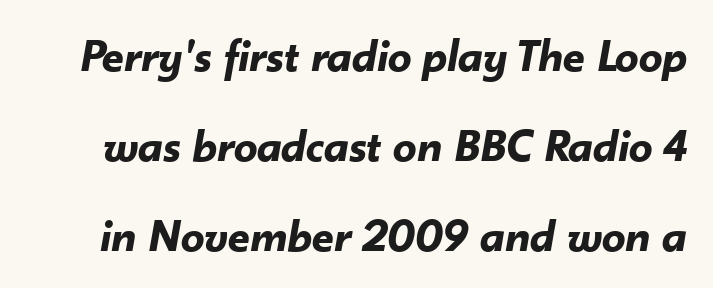
The image shows 47 px bold type, italic (leaning right); set loose line spacing (1.91x), normal letter spacing, not underlined; low stroke contrast and a small x-height.
